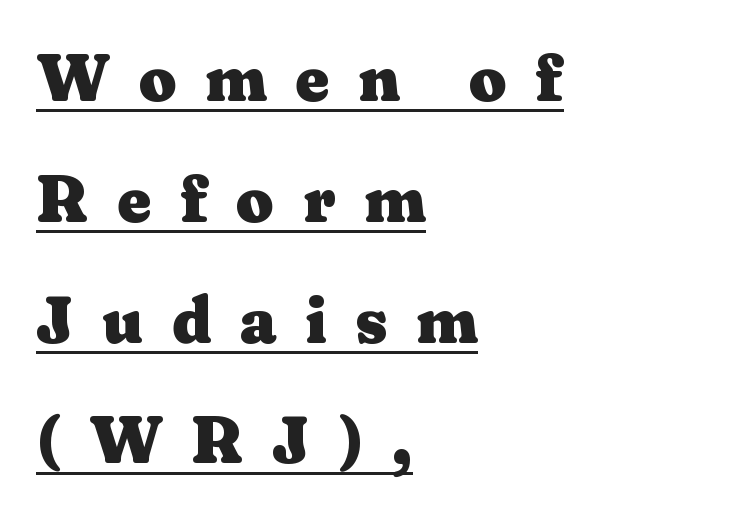
{"serif": "yes", "italic": "no", "bold": "yes", "weight": "heavy", "width": "wide", "stroke_contrast": "medium", "x_height": "medium", "monospaced": "no", "underline": "yes", "align": "left", "line_spacing_ratio": 1.83, "letter_spacing": "wide", "letter_spacing_em": 0.43, "glyph_px": 66}
